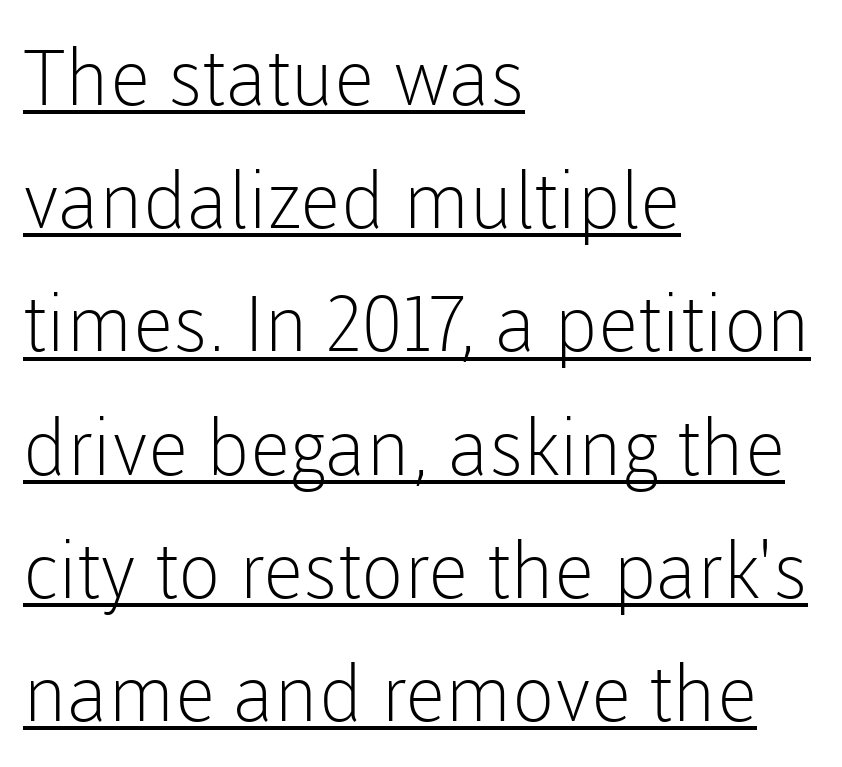
{"serif": "no", "italic": "no", "bold": "no", "weight": "light", "width": "normal", "stroke_contrast": "low", "x_height": "medium", "monospaced": "no", "underline": "yes", "align": "left", "line_spacing": "normal", "line_spacing_ratio": 1.58, "letter_spacing": "normal", "letter_spacing_em": 0.0, "glyph_px": 78}
